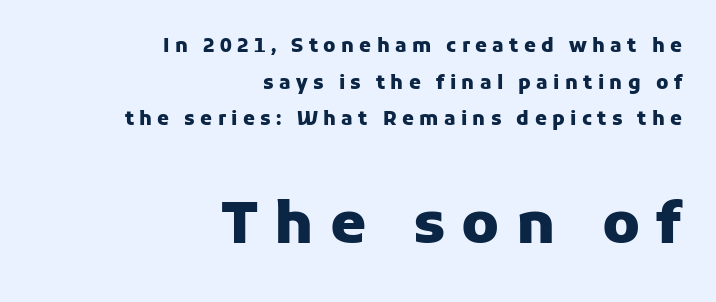
{"serif": "no", "italic": "no", "bold": "yes", "weight": "heavy", "width": "normal", "stroke_contrast": "low", "x_height": "medium", "monospaced": "no", "underline": "no", "align": "right", "line_spacing": "loose", "line_spacing_ratio": 1.93, "letter_spacing": "wide", "letter_spacing_em": 0.28, "larger_block": "second", "size_ratio": 3.05, "glyph_px": 58}
